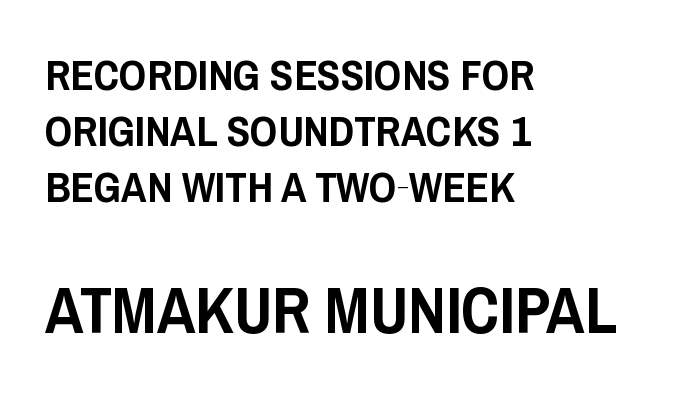
{"serif": "no", "italic": "no", "width": "condensed", "stroke_contrast": "low", "x_height": "large", "monospaced": "no", "underline": "no", "align": "left", "line_spacing": "normal", "line_spacing_ratio": 1.3, "letter_spacing": "normal", "letter_spacing_em": 0.0, "larger_block": "second", "size_ratio": 1.51, "glyph_px": 65}
